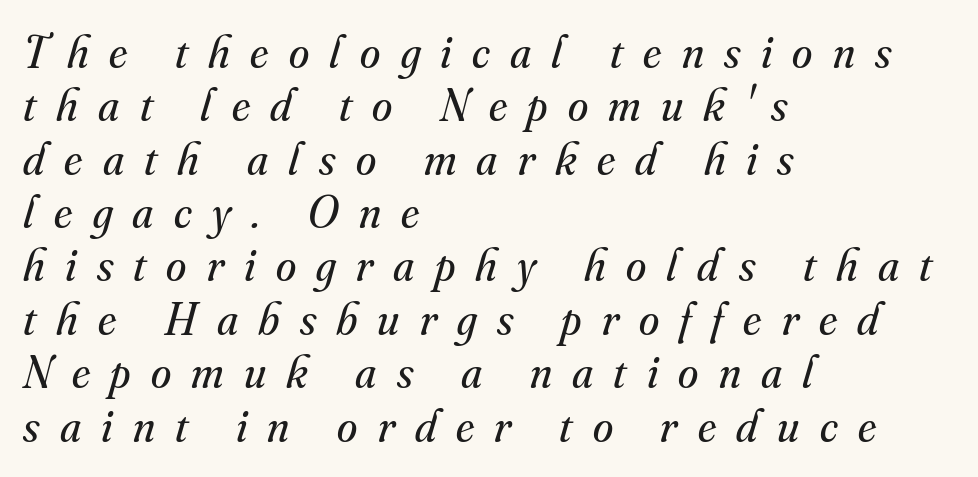
Q: Is the text bold? A: No.
Q: Is the text italic (slanted)? A: Yes, it leans right by about 16 degrees.
Q: Is the typeface a serif or a sans-serif typeface? A: Serif.
Q: Is the text underlined? A: No.
Q: How is the paragraph aligned? A: Left-aligned.
Q: Is the spacing between letters normal or unusually wide? A: Unusually wide.
Q: Width (condensed, normal, or wide)? A: Normal.
Q: Stroke contrast? A: Medium.
Q: x-height? A: Small.
Q: Monospaced? A: No.
